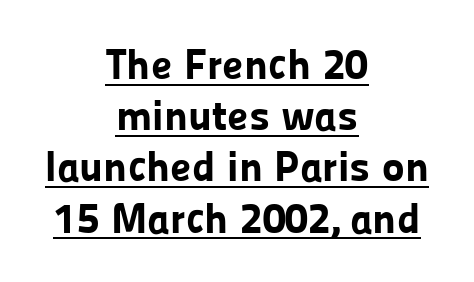
The image shows 43 px bold sans-serif type, upright; set centered, line spacing 1.19x, normal letter spacing, underlined; low stroke contrast and a medium x-height.
